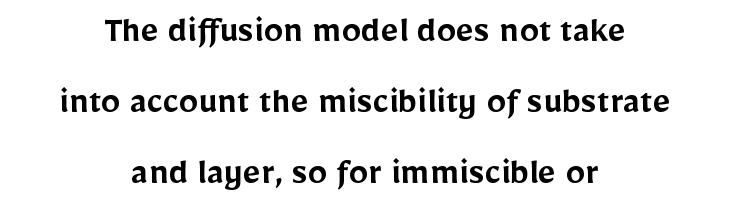
{"serif": "no", "italic": "no", "bold": "semi", "weight": "semibold", "width": "normal", "stroke_contrast": "low", "x_height": "medium", "monospaced": "no", "underline": "no", "align": "center", "line_spacing_ratio": 1.82, "letter_spacing": "normal", "letter_spacing_em": 0.0, "glyph_px": 39}
